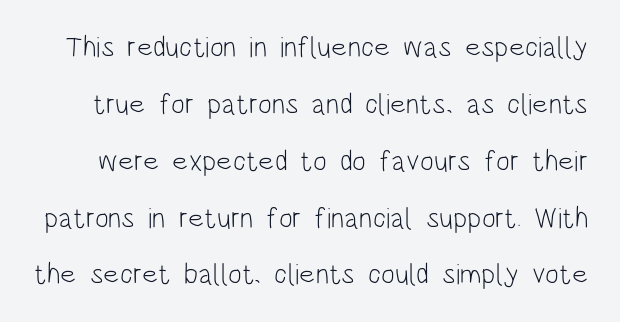
The image shows 29 px light, condensed sans-serif type, upright; set loose line spacing (1.96x), normal letter spacing, not underlined; low stroke contrast and a large x-height.
